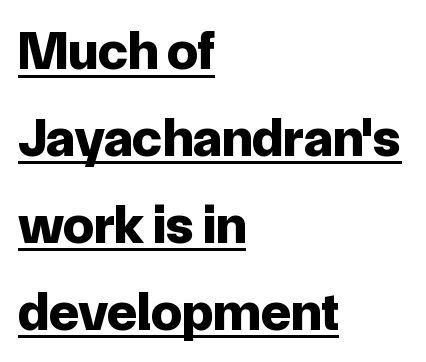
Q: Is the text bold? A: Yes.
Q: Is the text italic (slanted)? A: No, it is upright.
Q: Is the typeface a serif or a sans-serif typeface? A: Sans-serif.
Q: Is the text underlined? A: Yes.
Q: How is the paragraph aligned? A: Left-aligned.
Q: Is the spacing between letters normal or unusually wide? A: Normal.
Q: Is the spacing between lines tight, normal or loose? A: Normal.
Q: Width (condensed, normal, or wide)? A: Normal.
Q: Stroke contrast? A: Low.
Q: x-height? A: Medium.
Q: Monospaced? A: No.
